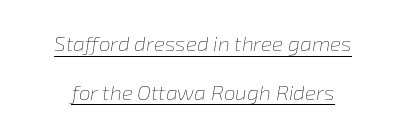
Q: Is the text bold? A: No.
Q: Is the text italic (slanted)? A: Yes, it leans right by about 8 degrees.
Q: Is the text underlined? A: Yes.
Q: Is the spacing between letters normal or unusually wide? A: Normal.
Q: Is the spacing between lines tight, normal or loose? A: Loose.
